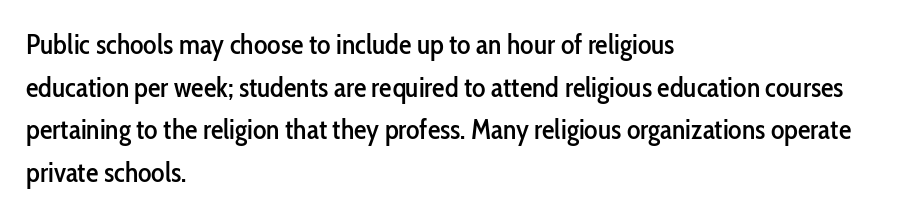
The image shows 28 px condensed sans-serif type, upright; set left-aligned, normal line spacing (1.52x), normal letter spacing, not underlined; low stroke contrast and a medium x-height.
